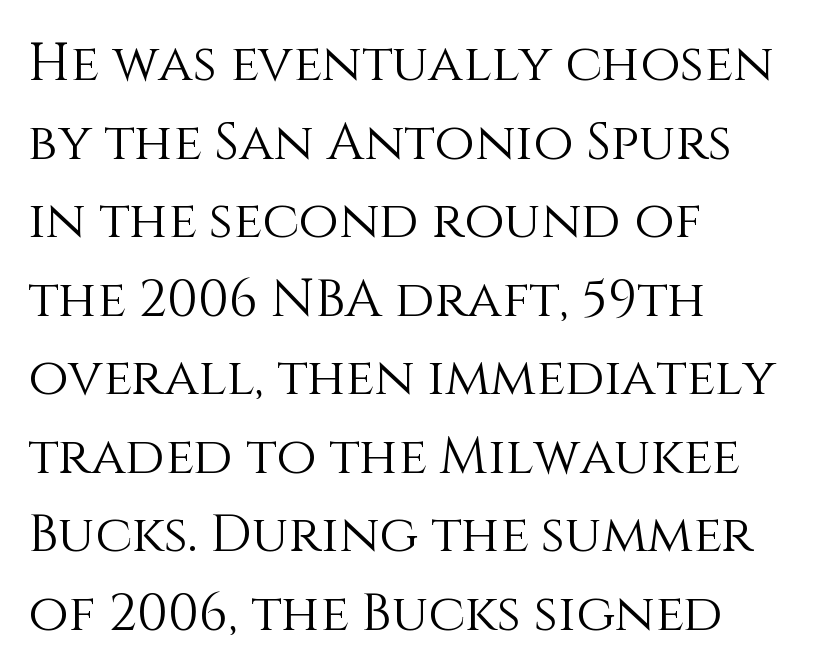
{"italic": "no", "bold": "no", "weight": "light", "width": "normal", "stroke_contrast": "medium", "x_height": "large", "monospaced": "no", "underline": "no", "align": "left", "line_spacing": "normal", "line_spacing_ratio": 1.51, "letter_spacing": "normal", "letter_spacing_em": 0.0, "glyph_px": 52}
